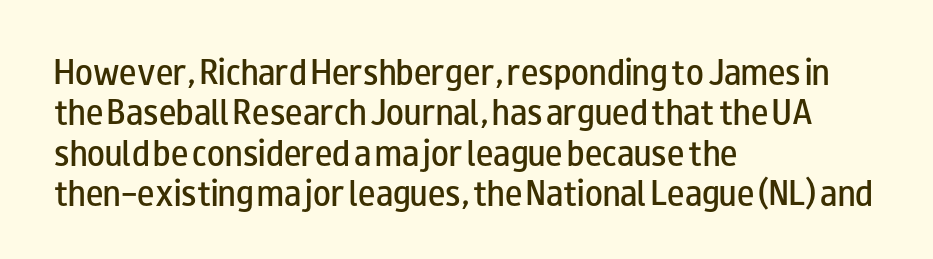
The image shows 29 px semibold, wide sans-serif type, upright; set left-aligned, normal line spacing (1.39x), normal letter spacing, not underlined; low stroke contrast and a small x-height.
